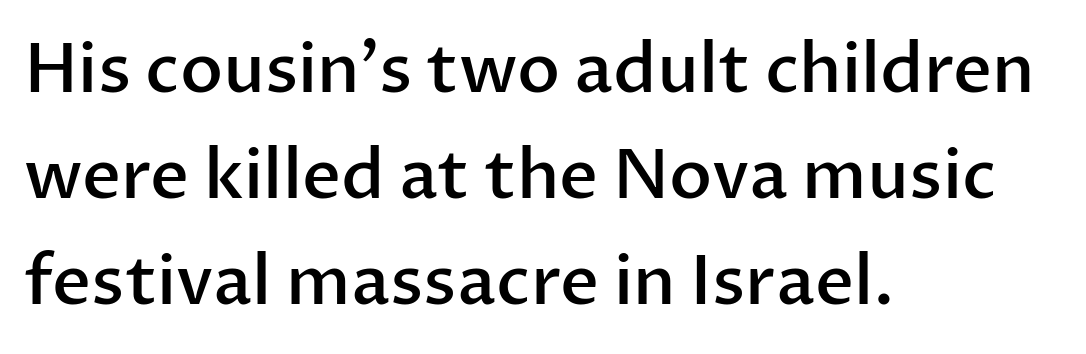
The image shows 68 px semibold sans-serif type, upright; set left-aligned, normal line spacing (1.56x), normal letter spacing, not underlined; low stroke contrast and a medium x-height.
